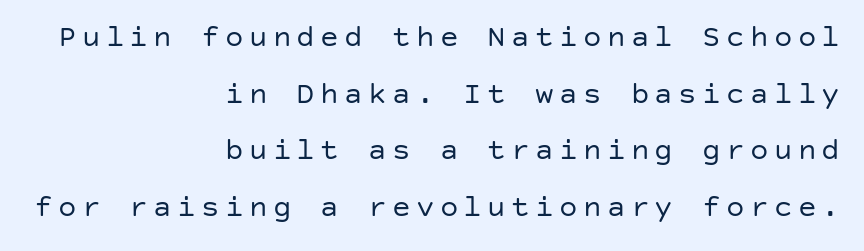
The typeface has the unassuming heft of standard copy or less. The type sits square on the baseline with zero lean. Horizontal alignment here is rightward, an uncommon choice for prose. You can tell from the bare stems that sans-serif type was used. The glyphs are unaccompanied by any horizontal stroke below them.
